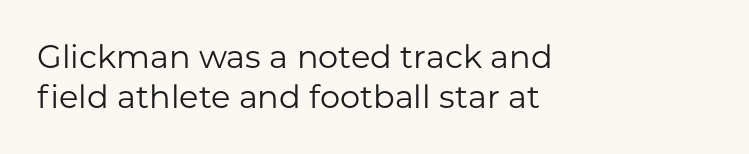
{"serif": "no", "italic": "no", "bold": "no", "weight": "regular", "width": "normal", "stroke_contrast": "low", "x_height": "medium", "monospaced": "no", "underline": "no", "align": "left", "line_spacing_ratio": 1.24, "letter_spacing": "normal", "letter_spacing_em": 0.0, "glyph_px": 32}
